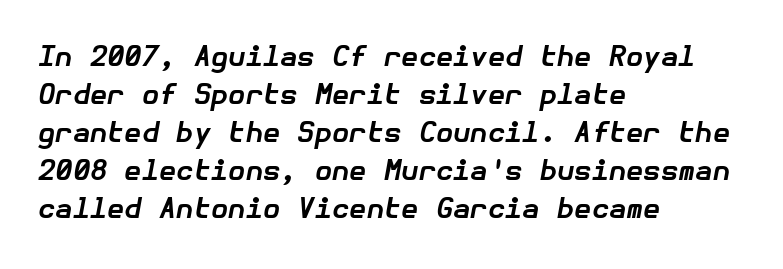
The strip under each line holds only bare page. How are the letters spaced? Ordinarily, with no added tracking. The lines in this sample share a left origin and differ only in where they stop. Emphasis-style slanted type is in use.
